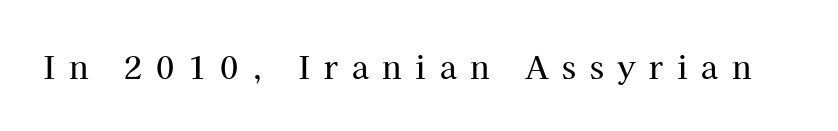
{"serif": "yes", "italic": "no", "width": "normal", "stroke_contrast": "high", "x_height": "medium", "monospaced": "no", "underline": "no", "letter_spacing": "wide", "letter_spacing_em": 0.44, "glyph_px": 31}
